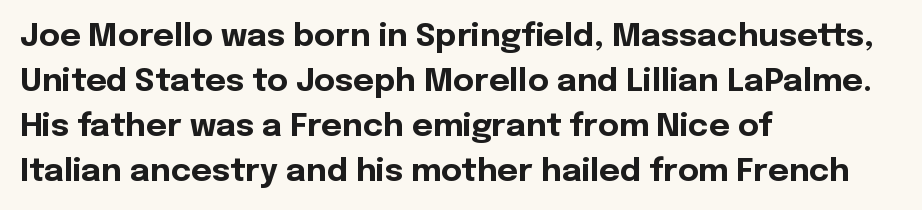
Q: Is the text bold? A: Yes.
Q: Is the text italic (slanted)? A: No, it is upright.
Q: Is the typeface a serif or a sans-serif typeface? A: Sans-serif.
Q: Is the text underlined? A: No.
Q: How is the paragraph aligned? A: Left-aligned.
Q: Is the spacing between letters normal or unusually wide? A: Normal.
Q: Is the spacing between lines tight, normal or loose? A: Normal.
Q: Width (condensed, normal, or wide)? A: Normal.
Q: x-height? A: Medium.
Q: Monospaced? A: No.
